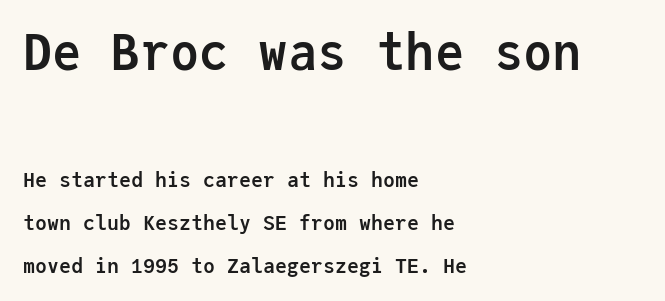
The image shows 49 px semibold sans-serif type, upright, monospaced; set left-aligned, loose line spacing (2.15x), normal letter spacing, not underlined; the first (top) block is 2.45x larger; low stroke contrast and a medium x-height.
